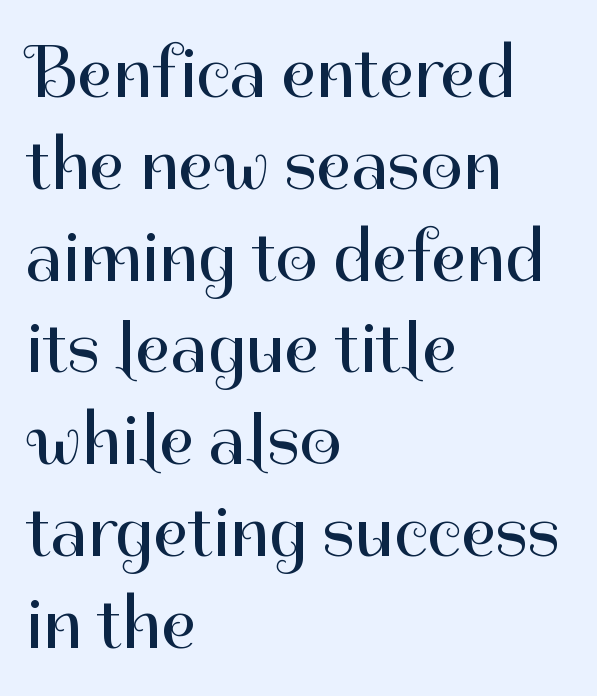
This is not heavy type; no bold has been used. Decoration check: the copy has no underline. What stands out about the letter spacing? Nothing — it is the standard amount. The axis of the letterforms is exactly vertical. Varying glyph widths throughout — classic text-font behaviour.
